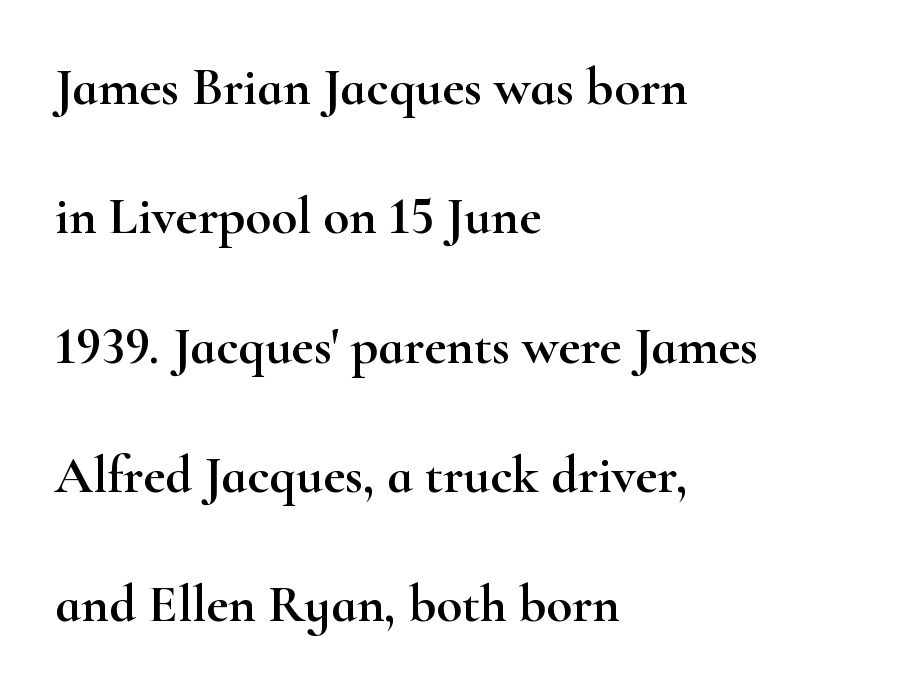
The image shows 53 px wide serif type, upright; set left-aligned, loose line spacing (2.44x), normal letter spacing, not underlined; high stroke contrast and a small x-height.
